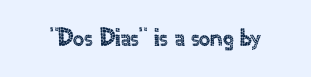
If you drew a line through each stem, it would be perfectly vertical. Characters follow at the spacing the type designer built in. The words here are not underlined.
